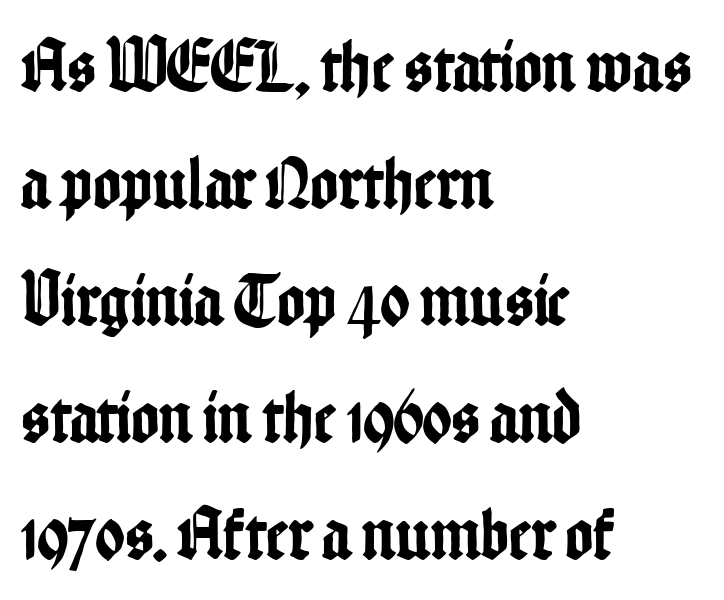
The image shows 75 px condensed sans-serif type, upright; set left-aligned, normal line spacing (1.56x), normal letter spacing, not underlined; low stroke contrast and a medium x-height.
